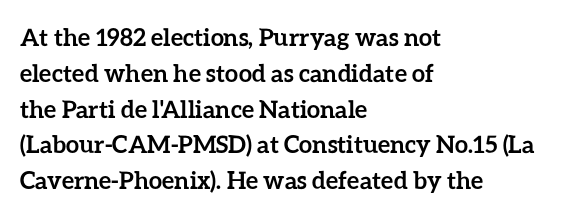
Q: Is the text bold? A: Yes.
Q: Is the text italic (slanted)? A: No, it is upright.
Q: Is the text underlined? A: No.
Q: How is the paragraph aligned? A: Left-aligned.
Q: Is the spacing between letters normal or unusually wide? A: Normal.
Q: Is the spacing between lines tight, normal or loose? A: Normal.
